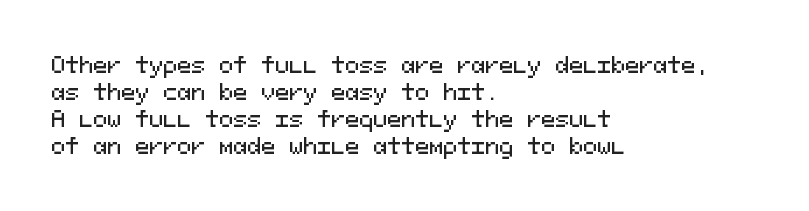
The image shows 21 px text type, upright; set left-aligned, normal line spacing (1.28x), normal letter spacing, not underlined.
